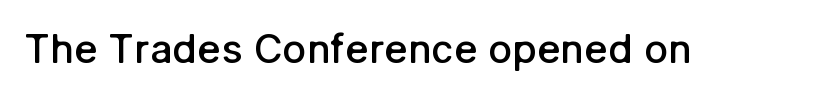
{"serif": "no", "italic": "no", "bold": "semi", "weight": "semibold", "width": "normal", "stroke_contrast": "low", "x_height": "medium", "monospaced": "no", "underline": "no", "letter_spacing": "normal", "letter_spacing_em": 0.0, "glyph_px": 40}
